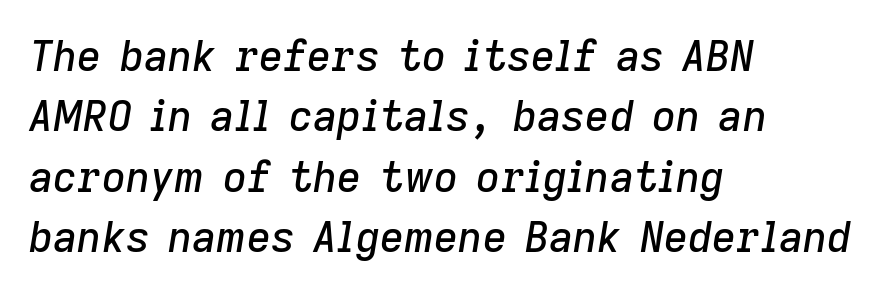
Each row of text sits above clean, open space. Look at the tracking — it's just the regular setting, nothing added. The lettering tilts uniformly, giving the passage an italic look. Layout note: lines flush left. Each letter keeps its own natural width here, so spacing adapts to shape. The designer left line spacing at the default.
